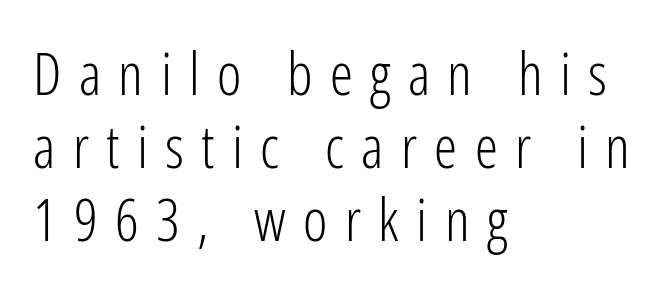
The rag falls on the right side of this text block. The type is letterspaced generously, with wide tracking. The weight tops out at a normal text grade. Plain, unruled lines of type.
